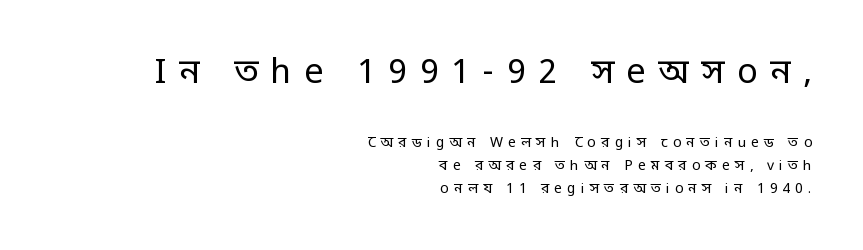
You can tell it's not italic because the verticals are truly vertical. Unlike a traditional serif, this face leaves its strokes unadorned. The passage shown is not bold in any degree. Spacing between characters has been opened up far beyond the box default. Character widths vary here, with narrow letters taking less room than wide ones. Teacher's note: observe the even right margin — that is flush-right alignment.
